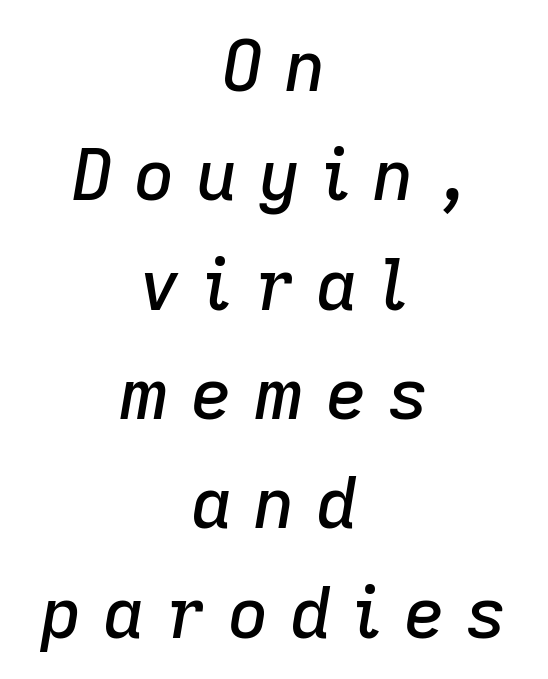
{"italic": "yes", "lean": "right", "slant_degrees": 9, "width": "normal", "stroke_contrast": "low", "x_height": "medium", "monospaced": "no", "underline": "no", "align": "center", "line_spacing": "normal", "line_spacing_ratio": 1.54, "letter_spacing": "wide", "letter_spacing_em": 0.3, "glyph_px": 71}
